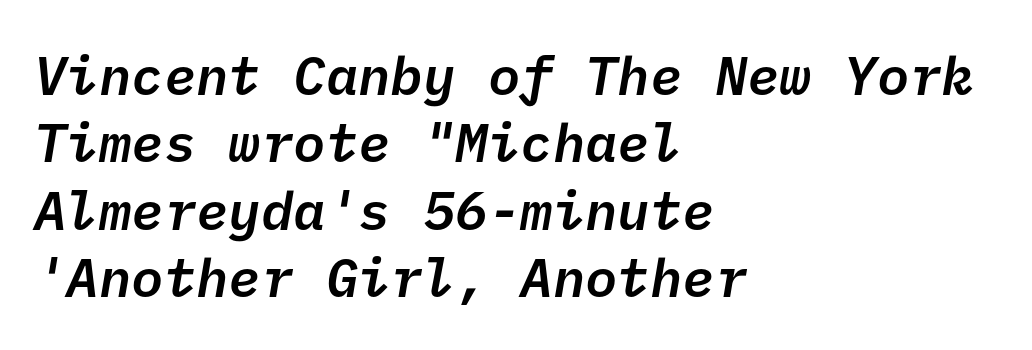
Quick note: underline off. Here the glyphs are tracked normally, forming tight word shapes. Reading down the block, your eye returns to a fixed left position each line. The type family on display is of the sans-serif kind. Stems and bowls a touch heavier than normal — semibold.
